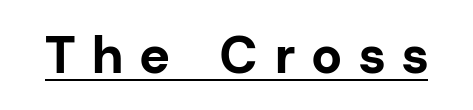
This is underlined copy, the kind a proofreader might mark for attention. Glyph-to-glyph distance is far greater than everyday printed text. The glyphs in this specimen are sans serif. Italic? Not at all — the glyphs are vertical.
